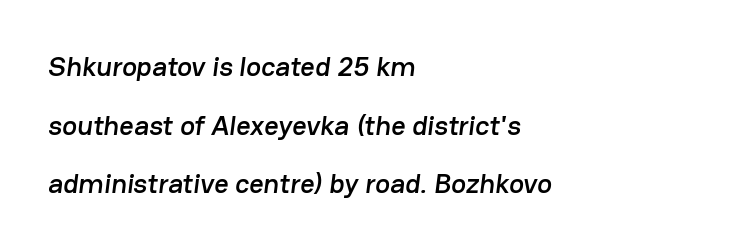
Q: Is the typeface a serif or a sans-serif typeface? A: Sans-serif.
Q: Is the text underlined? A: No.
Q: How is the paragraph aligned? A: Left-aligned.
Q: Is the spacing between letters normal or unusually wide? A: Normal.
Q: Is the spacing between lines tight, normal or loose? A: Loose.
Q: Width (condensed, normal, or wide)? A: Normal.
Q: Stroke contrast? A: Low.
Q: x-height? A: Medium.
Q: Monospaced? A: No.
